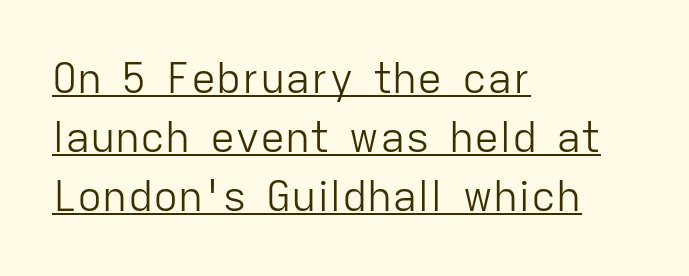
Caption: multi-line text, flush left, ragged right. Stems here are at most as thick as an everyday book face. Proportional: the letters do not fall into vertical columns. What stands out about the letter spacing? Nothing — it is the standard amount.
